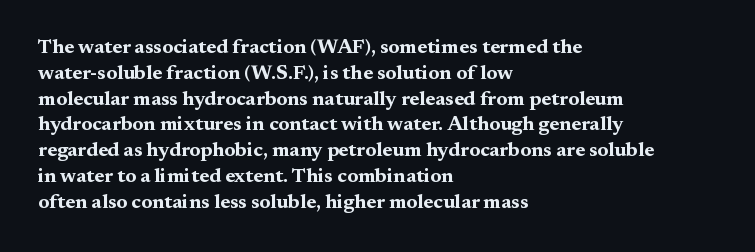
The image shows 20 px bold type, upright; set left-aligned, normal line spacing (1.29x), normal letter spacing, not underlined.
